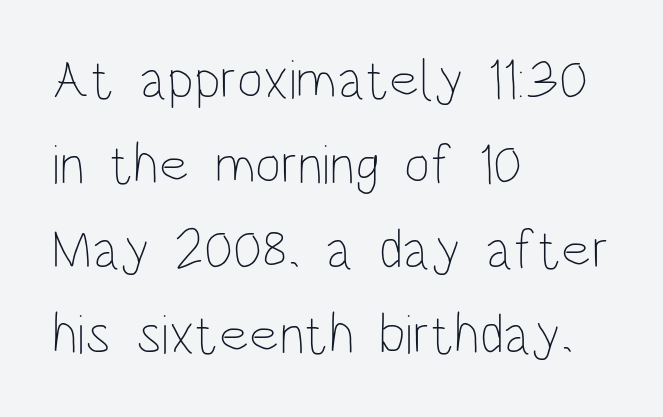
{"italic": "no", "bold": "no", "weight": "thin", "width": "condensed", "stroke_contrast": "low", "x_height": "large", "monospaced": "no", "underline": "no", "align": "left", "line_spacing": "normal", "line_spacing_ratio": 1.52, "letter_spacing": "normal", "letter_spacing_em": 0.0, "glyph_px": 56}
